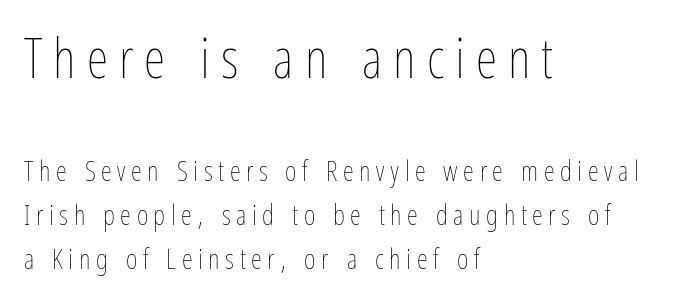
The image shows 55 px thin, condensed type, upright; set left-aligned, normal line spacing (1.57x), unusually wide letter spacing (+0.2 em), not underlined; the first (top) block is 1.96x larger; low stroke contrast and a medium x-height.
